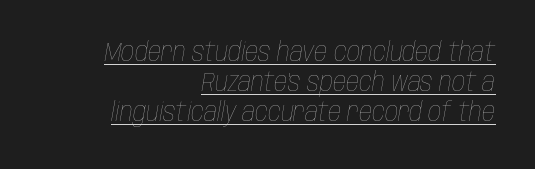
The image shows 26 px text type, italic (leaning right); set right-aligned, line spacing 1.16x, normal letter spacing, underlined.
